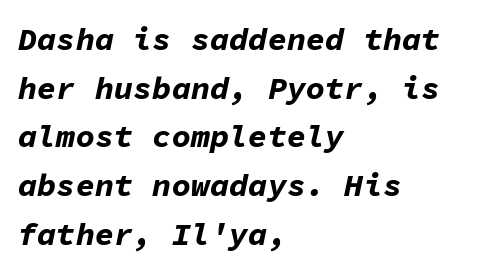
Vertical spacing — default. Summary of weight: heavy, a full bold. The letters sit at their default tracking, neither squeezed nor spread. The glyphs are unaccompanied by any horizontal stroke below them. The passage shown leans; its letterforms are oblique. In CSS terms this would be text-align: left.
